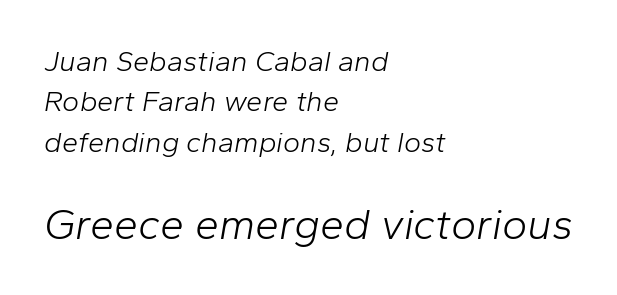
The image shows 43 px light type, italic (leaning right); set left-aligned, normal line spacing (1.39x), normal letter spacing, not underlined; the second (bottom) block is 1.48x larger; low stroke contrast and a medium x-height.
